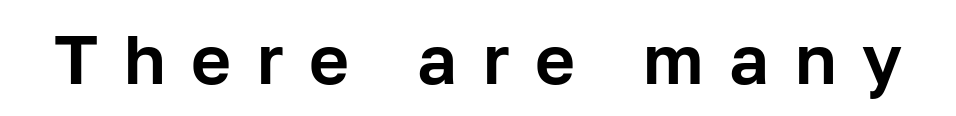
Q: Is the text italic (slanted)? A: No, it is upright.
Q: Is the typeface a serif or a sans-serif typeface? A: Sans-serif.
Q: Is the text underlined? A: No.
Q: Is the spacing between letters normal or unusually wide? A: Unusually wide.
Q: Width (condensed, normal, or wide)? A: Normal.
Q: Stroke contrast? A: Low.
Q: x-height? A: Medium.
Q: Monospaced? A: No.
